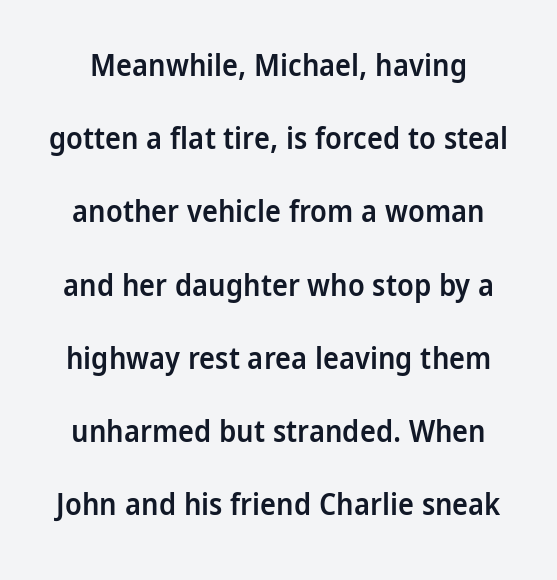
{"serif": "no", "italic": "no", "bold": "semi", "weight": "semibold", "width": "normal", "stroke_contrast": "low", "x_height": "medium", "monospaced": "no", "underline": "no", "line_spacing": "loose", "line_spacing_ratio": 2.44, "letter_spacing": "normal", "letter_spacing_em": 0.0, "glyph_px": 30}
